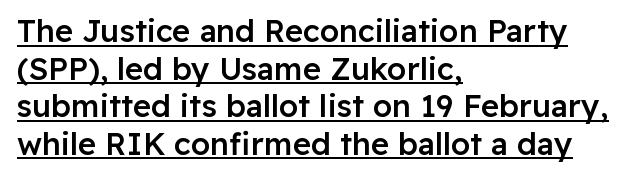
{"serif": "no", "italic": "no", "bold": "semi", "weight": "semibold", "width": "normal", "stroke_contrast": "low", "x_height": "medium", "monospaced": "no", "underline": "yes", "align": "left", "line_spacing_ratio": 1.21, "letter_spacing": "normal", "letter_spacing_em": 0.0, "glyph_px": 31}
